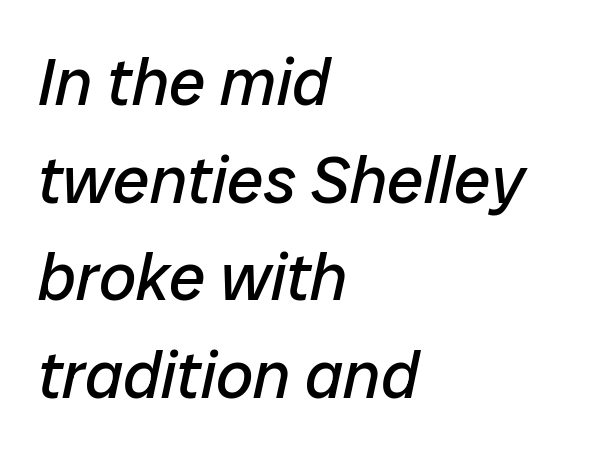
The image shows 66 px regular-weight type, italic (leaning right); set left-aligned, normal line spacing (1.48x), normal letter spacing, not underlined; low stroke contrast and a medium x-height.
